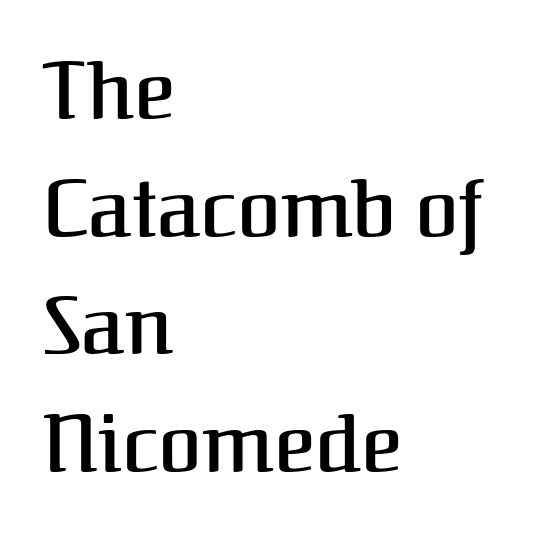
The line-height multiplier appears to be the usual default. Honestly, the letter spacing is just normal — you wouldn't notice it. Ascenders rise straight up at ninety degrees. Check the space under the baseline: it is left empty. Observe the serifs anchoring each vertical stroke in this sample. This sample has the flowing, uneven cadence of proportional lettering.
